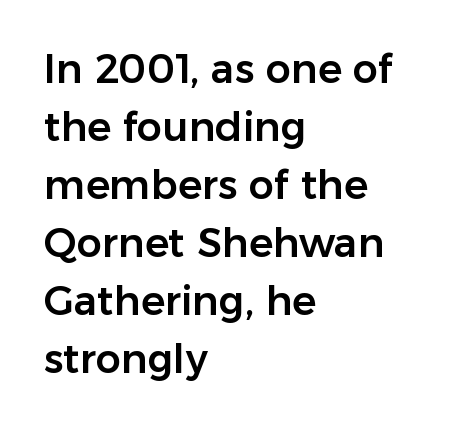
{"serif": "no", "italic": "no", "width": "normal", "stroke_contrast": "low", "x_height": "medium", "monospaced": "no", "underline": "no", "align": "left", "line_spacing": "normal", "line_spacing_ratio": 1.45, "letter_spacing": "normal", "letter_spacing_em": 0.0, "glyph_px": 40}
